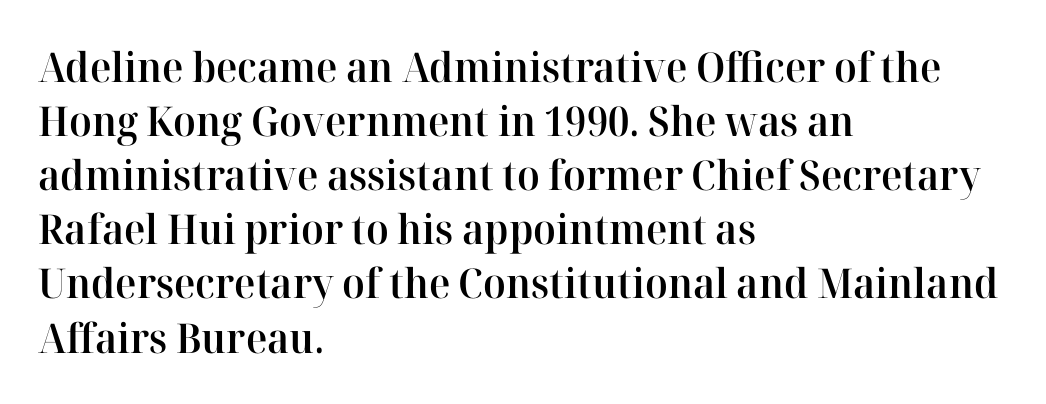
{"serif": "yes", "italic": "no", "bold": "semi", "weight": "semibold", "width": "normal", "stroke_contrast": "high", "x_height": "medium", "monospaced": "no", "underline": "no", "align": "left", "line_spacing": "normal", "line_spacing_ratio": 1.32, "letter_spacing": "normal", "letter_spacing_em": 0.0, "glyph_px": 41}
